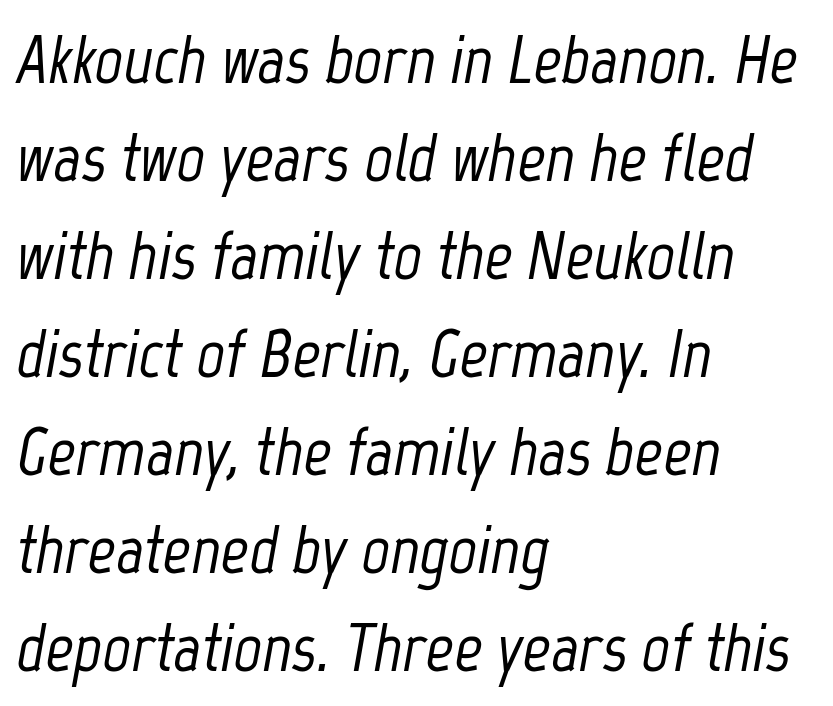
Q: Is the text italic (slanted)? A: Yes, it leans right by about 12 degrees.
Q: Is the text underlined? A: No.
Q: How is the paragraph aligned? A: Left-aligned.
Q: Is the spacing between letters normal or unusually wide? A: Normal.
Q: Is the spacing between lines tight, normal or loose? A: Normal.
Q: Width (condensed, normal, or wide)? A: Condensed.
Q: Stroke contrast? A: Low.
Q: x-height? A: Medium.
Q: Monospaced? A: No.
